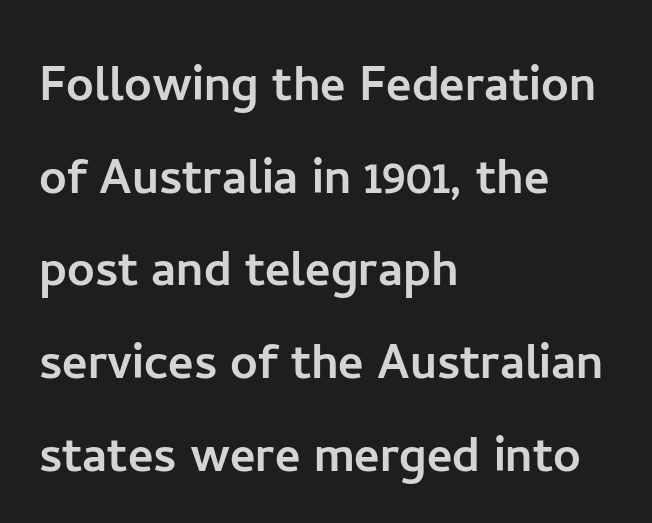
Think of a printed novel: that variable character pitch is what you see here. Each letter's strokes conclude bluntly, with no projecting serifs. Glyph-to-glyph distance matches everyday printed text. The compositor pushed each line to the left boundary.
